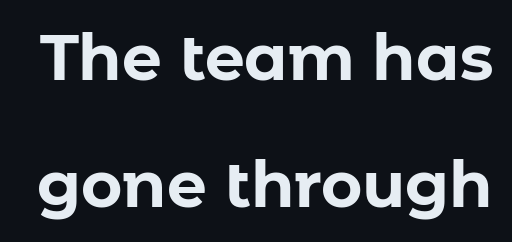
{"serif": "no", "italic": "no", "bold": "yes", "weight": "bold", "width": "normal", "stroke_contrast": "low", "x_height": "medium", "monospaced": "no", "underline": "no", "line_spacing": "loose", "line_spacing_ratio": 2.01, "letter_spacing": "normal", "letter_spacing_em": 0.0, "glyph_px": 63}
